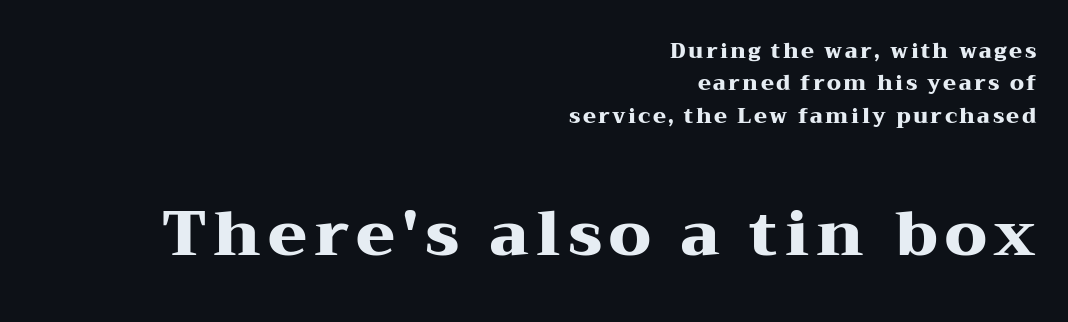
Q: Is the text bold? A: Yes.
Q: Is the text italic (slanted)? A: No, it is upright.
Q: Is the typeface a serif or a sans-serif typeface? A: Serif.
Q: Is the text underlined? A: No.
Q: How is the paragraph aligned? A: Right-aligned.
Q: Is the spacing between lines tight, normal or loose? A: Normal.
Q: Which block of text is set in a larger size, the first (top) or the second (bottom)? A: The second (bottom) one.
Q: Width (condensed, normal, or wide)? A: Wide.
Q: Stroke contrast? A: Medium.
Q: x-height? A: Medium.
Q: Monospaced? A: No.
